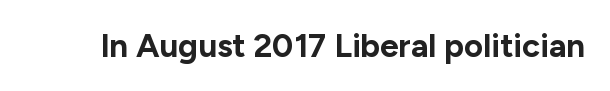
Q: Is the text bold? A: Yes.
Q: Is the text italic (slanted)? A: No, it is upright.
Q: Is the typeface a serif or a sans-serif typeface? A: Sans-serif.
Q: Is the text underlined? A: No.
Q: Is the spacing between letters normal or unusually wide? A: Normal.
Q: Width (condensed, normal, or wide)? A: Normal.
Q: Stroke contrast? A: Low.
Q: x-height? A: Medium.
Q: Monospaced? A: No.
